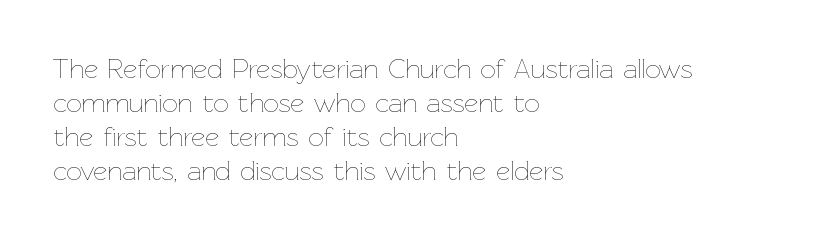
The image shows 27 px text type, upright; set left-aligned, normal line spacing (1.26x), normal letter spacing, not underlined.
